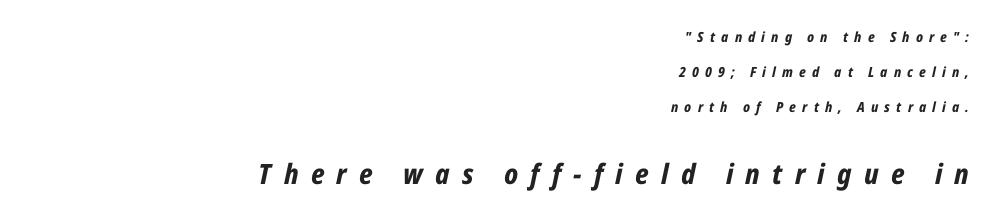
Q: Is the text bold? A: Yes.
Q: Is the text italic (slanted)? A: Yes, it leans right by about 12 degrees.
Q: Is the text underlined? A: No.
Q: How is the paragraph aligned? A: Right-aligned.
Q: Is the spacing between letters normal or unusually wide? A: Unusually wide.
Q: Is the spacing between lines tight, normal or loose? A: Loose.
Q: Which block of text is set in a larger size, the first (top) or the second (bottom)? A: The second (bottom) one.
Q: Width (condensed, normal, or wide)? A: Condensed.
Q: Stroke contrast? A: Low.
Q: x-height? A: Medium.
Q: Monospaced? A: No.
